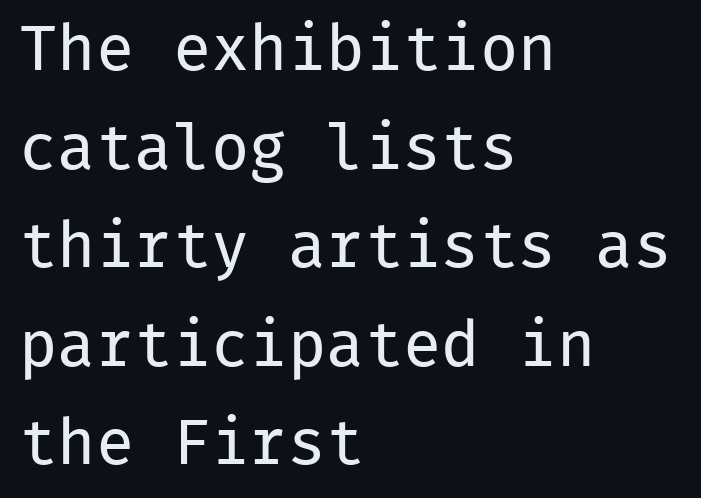
The image shows 64 px regular-weight sans-serif type, upright, monospaced; set left-aligned, normal line spacing (1.54x), normal letter spacing, not underlined; low stroke contrast and a medium x-height.
